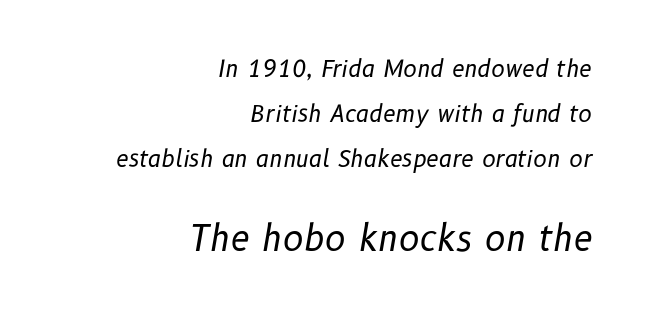
Q: Is the text bold? A: No.
Q: Is the text italic (slanted)? A: Yes, it leans right by about 10 degrees.
Q: Is the text underlined? A: No.
Q: How is the paragraph aligned? A: Right-aligned.
Q: Is the spacing between letters normal or unusually wide? A: Normal.
Q: Is the spacing between lines tight, normal or loose? A: Loose.
Q: Which block of text is set in a larger size, the first (top) or the second (bottom)? A: The second (bottom) one.
Q: Width (condensed, normal, or wide)? A: Normal.
Q: Stroke contrast? A: Low.
Q: x-height? A: Medium.
Q: Monospaced? A: No.
